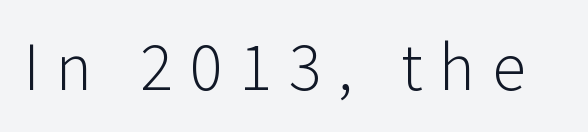
The horizontal fit of the characters is loose and conspicuously gappy. Honestly, there is no underline to notice here at all. You could not count columns in this text — the font is proportionally spaced. The lettering holds an erect, upright posture throughout. Stroke thickness stays within the range of a standard reading face or lighter.
